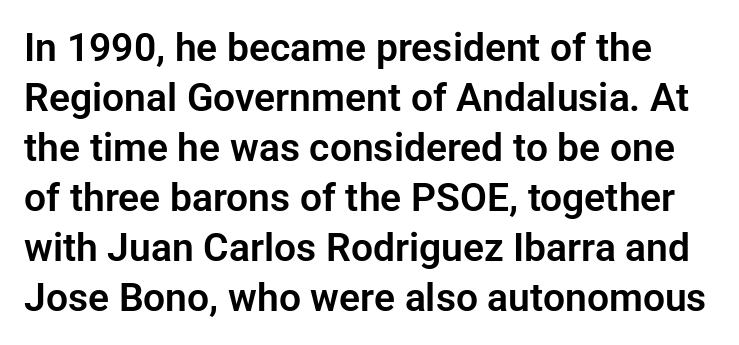
Q: Is the text italic (slanted)? A: No, it is upright.
Q: Is the typeface a serif or a sans-serif typeface? A: Sans-serif.
Q: Is the text underlined? A: No.
Q: Is the spacing between letters normal or unusually wide? A: Normal.
Q: Is the spacing between lines tight, normal or loose? A: Normal.
Q: Width (condensed, normal, or wide)? A: Normal.
Q: Stroke contrast? A: Low.
Q: x-height? A: Medium.
Q: Monospaced? A: No.
